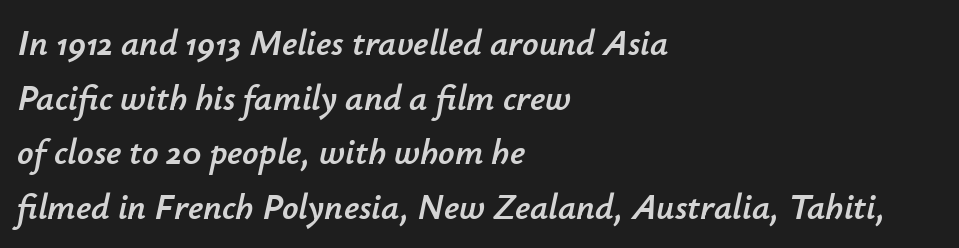
The typesetter chose a ragged-right arrangement here. A typesetter would mark this as italic. Do the characters align in a grid? No, the font is proportional. Characters follow at the spacing the type designer built in. This block has exactly the height ordinary leading produces. Quick note: underline off.
